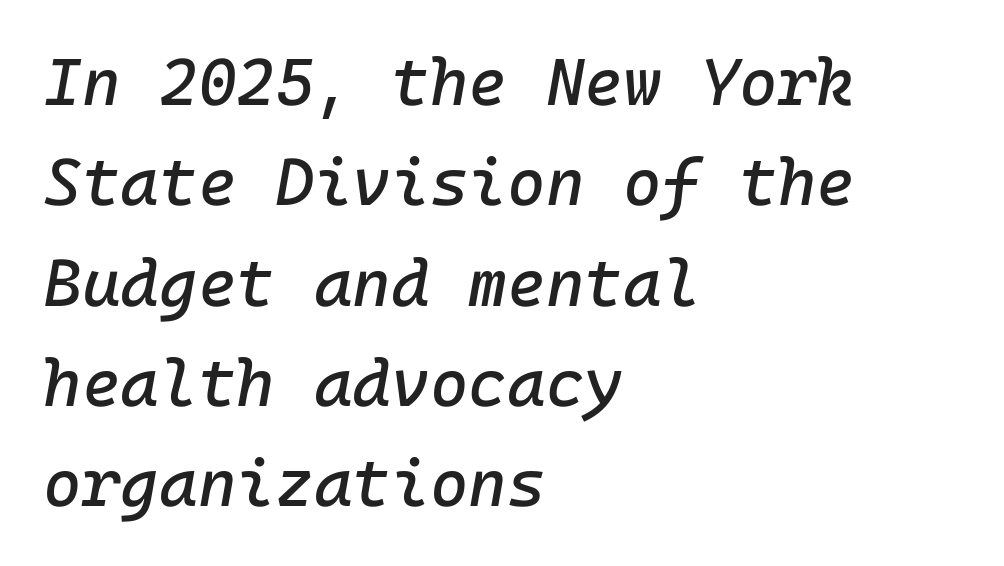
The image shows 66 px text type, italic (leaning right); set left-aligned, normal line spacing (1.52x), normal letter spacing, not underlined; low stroke contrast and a medium x-height.
